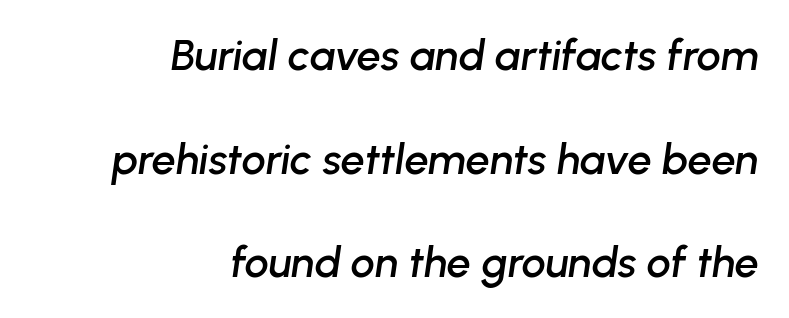
Inter-character spacing is left at the font's built-in metrics. This sample is right-justified, so line beginnings fall wherever the words allow. These lines were composed using italics. Widely set lines give the paragraph a tall, airy silhouette. This sample has the flowing, uneven cadence of proportional lettering.
